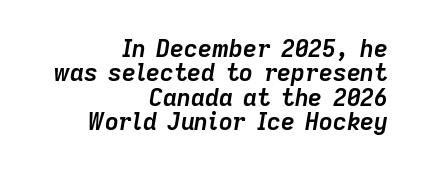
{"italic": "yes", "lean": "right", "slant_degrees": 9, "bold": "yes", "underline": "no", "align": "right", "line_spacing": "tight", "line_spacing_ratio": 1.02, "letter_spacing": "normal", "letter_spacing_em": 0.0, "glyph_px": 24}
